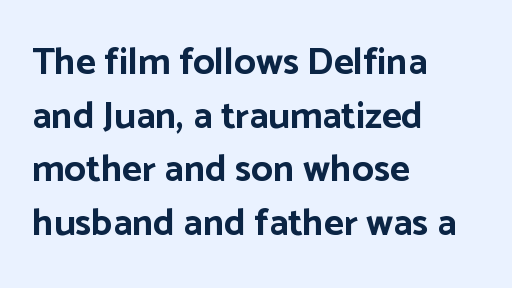
{"serif": "no", "italic": "no", "bold": "yes", "weight": "bold", "width": "normal", "stroke_contrast": "low", "x_height": "medium", "monospaced": "no", "underline": "no", "align": "left", "line_spacing": "normal", "line_spacing_ratio": 1.41, "letter_spacing": "normal", "letter_spacing_em": 0.0, "glyph_px": 38}
